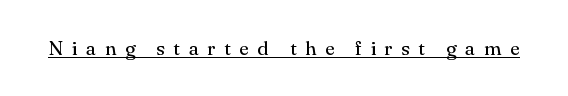
Q: Is the text bold? A: No.
Q: Is the text italic (slanted)? A: No, it is upright.
Q: Is the text underlined? A: Yes.
Q: Is the spacing between letters normal or unusually wide? A: Unusually wide.
